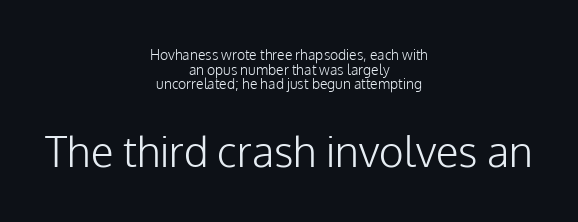
The image shows 42 px light sans-serif type, upright; set centered, tight line spacing (1.05x), normal letter spacing, not underlined; the second (bottom) block is 3.0x larger; low stroke contrast and a medium x-height.
